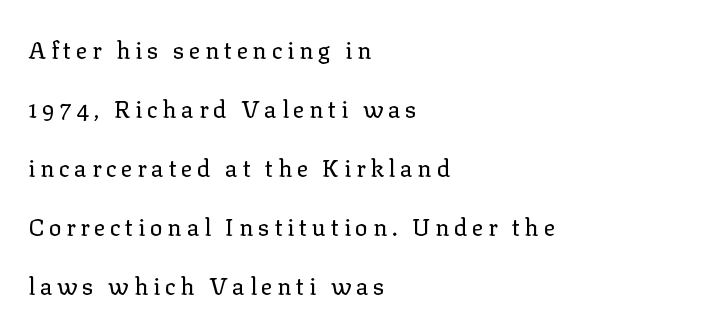
The image shows 24 px text type, upright; set left-aligned, loose line spacing (2.46x), not underlined.
